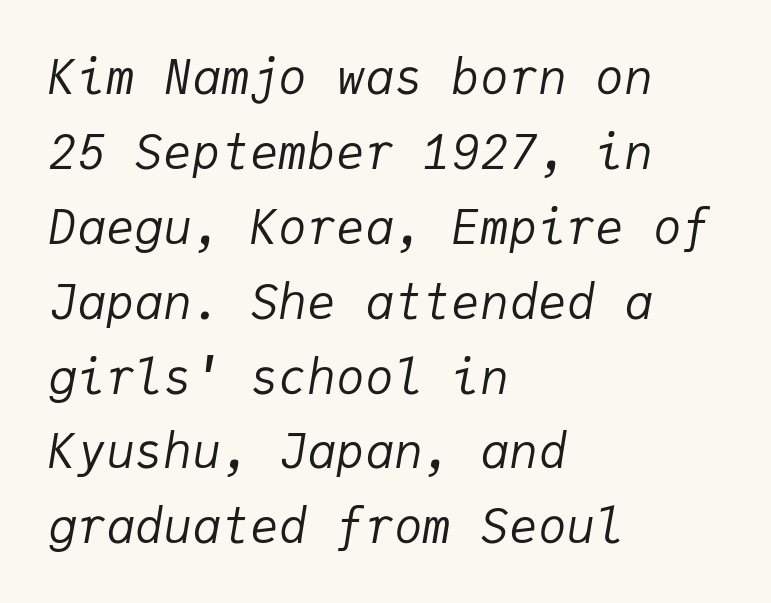
The image shows 48 px regular-weight type, italic (leaning right), monospaced; set left-aligned, normal line spacing (1.56x), normal letter spacing, not underlined; low stroke contrast and a medium x-height.
